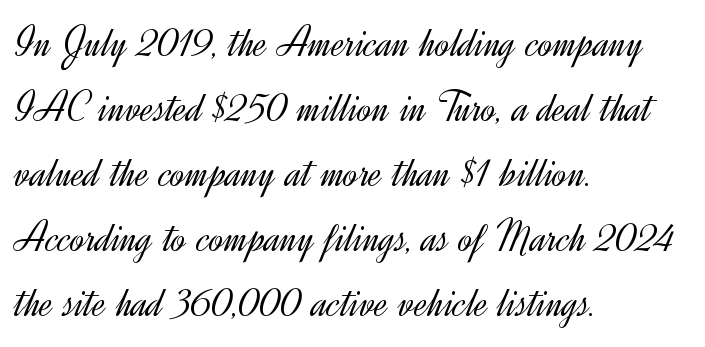
Letterform terminals end flat and unadorned throughout the passage. Teacher's note: observe the even left margin — that is flush-left alignment. Baseline-to-baseline distance is the conventional proportion of letter height. Descender tails drop into unmarked territory. The horizontal fit of the characters is conventional and even.
